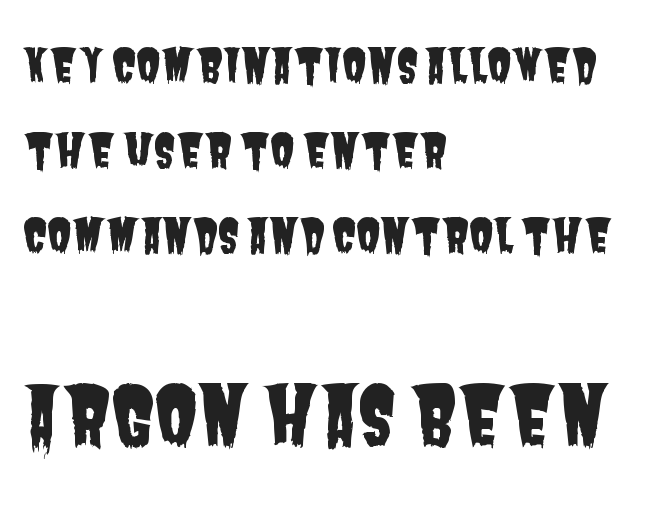
Q: Is the typeface a serif or a sans-serif typeface? A: Sans-serif.
Q: Is the text underlined? A: No.
Q: How is the paragraph aligned? A: Left-aligned.
Q: Is the spacing between letters normal or unusually wide? A: Normal.
Q: Which block of text is set in a larger size, the first (top) or the second (bottom)? A: The second (bottom) one.
Q: Width (condensed, normal, or wide)? A: Condensed.
Q: Stroke contrast? A: Low.
Q: x-height? A: Large.
Q: Monospaced? A: No.
